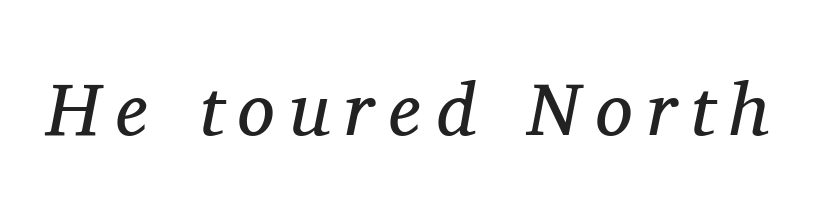
Serif or sans? Serif — the stroke terminals have little feet. No chunkiness to these letters — they're not bold. These lines have a slow, spaced-out rhythm from letter to letter. The passage shown is typed in a proportional face where columns would drift. Lines of text with bare space underneath.
